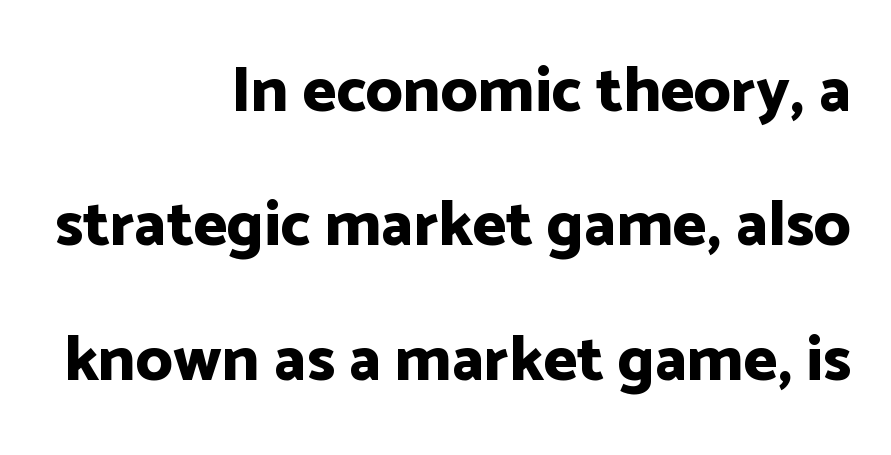
The image shows 64 px bold sans-serif type, upright; set right-aligned, loose line spacing (2.1x), normal letter spacing, not underlined; low stroke contrast and a medium x-height.
